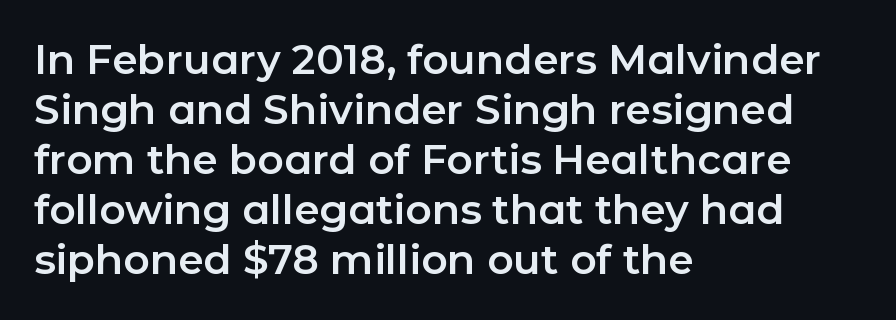
{"serif": "no", "italic": "no", "width": "normal", "stroke_contrast": "low", "x_height": "medium", "monospaced": "no", "underline": "no", "align": "left", "line_spacing_ratio": 1.22, "letter_spacing": "normal", "letter_spacing_em": 0.0, "glyph_px": 41}
